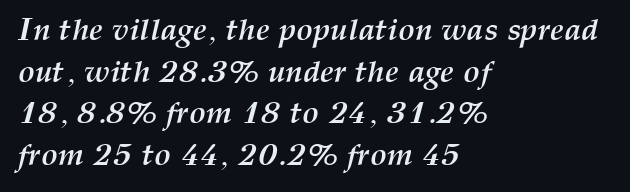
{"italic": "yes", "lean": "right", "slant_degrees": 12, "bold": "yes", "weight": "semibold", "width": "normal", "stroke_contrast": "medium", "x_height": "medium", "monospaced": "no", "underline": "no", "align": "left", "line_spacing": "normal", "line_spacing_ratio": 1.34, "letter_spacing": "normal", "letter_spacing_em": 0.0, "glyph_px": 31}
